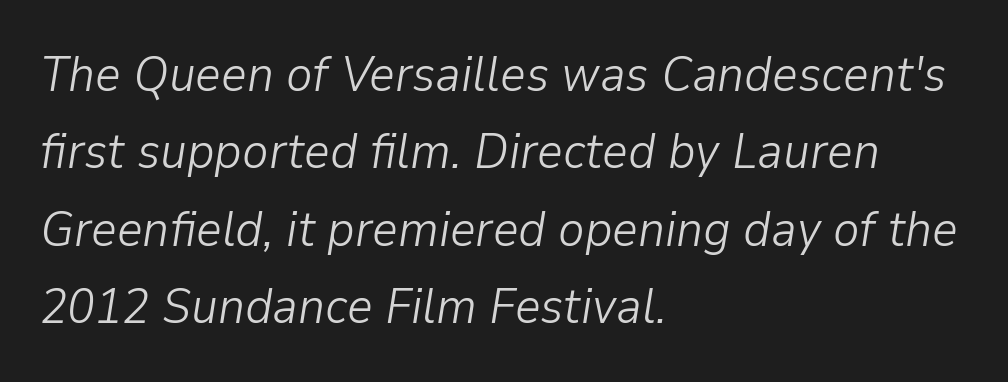
The image shows 50 px light type, italic (leaning right); set left-aligned, normal line spacing (1.55x), normal letter spacing, not underlined; low stroke contrast and a medium x-height.
